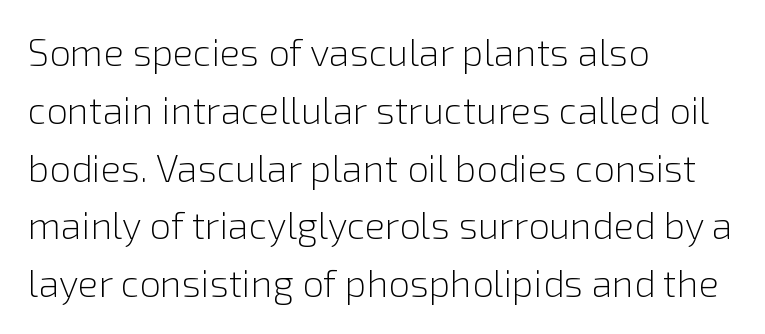
Q: Is the text bold? A: No.
Q: Is the text italic (slanted)? A: No, it is upright.
Q: Is the typeface a serif or a sans-serif typeface? A: Sans-serif.
Q: Is the text underlined? A: No.
Q: How is the paragraph aligned? A: Left-aligned.
Q: Is the spacing between letters normal or unusually wide? A: Normal.
Q: Is the spacing between lines tight, normal or loose? A: Normal.
Q: Width (condensed, normal, or wide)? A: Normal.
Q: x-height? A: Medium.
Q: Monospaced? A: No.
